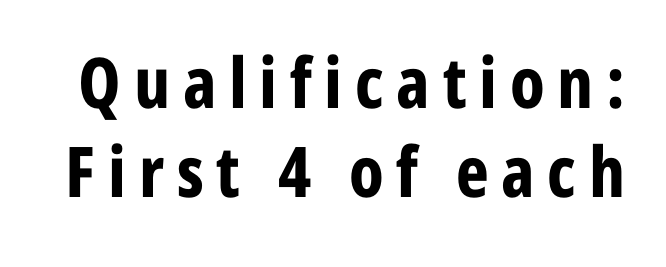
{"serif": "no", "italic": "no", "bold": "yes", "weight": "bold", "width": "condensed", "stroke_contrast": "low", "x_height": "medium", "monospaced": "no", "underline": "no", "line_spacing": "normal", "line_spacing_ratio": 1.27, "glyph_px": 70}
